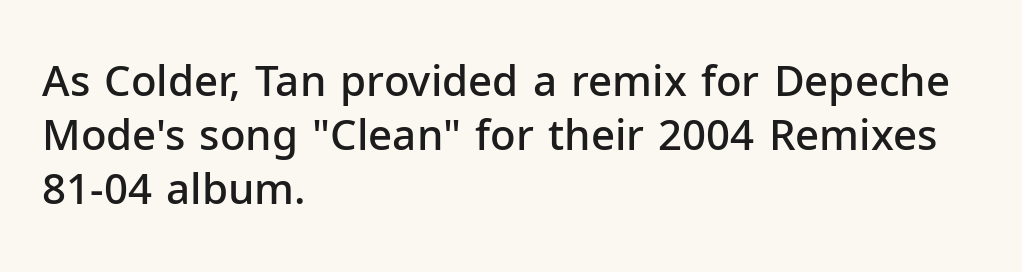
The image shows 42 px semibold sans-serif type, upright; set left-aligned, normal line spacing (1.28x), normal letter spacing, not underlined; low stroke contrast and a medium x-height.
